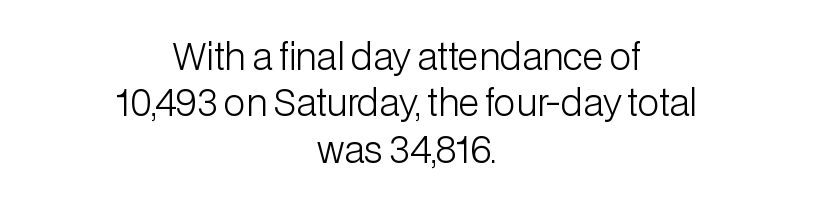
{"serif": "no", "italic": "no", "bold": "no", "weight": "light", "width": "normal", "stroke_contrast": "low", "x_height": "medium", "monospaced": "no", "underline": "no", "align": "center", "line_spacing": "normal", "line_spacing_ratio": 1.29, "letter_spacing": "normal", "letter_spacing_em": 0.0, "glyph_px": 36}
